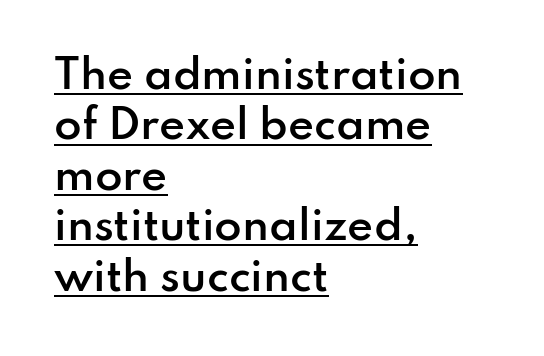
The image shows 40 px semibold sans-serif type, upright; set left-aligned, normal line spacing (1.26x), normal letter spacing, underlined; low stroke contrast and a small x-height.
